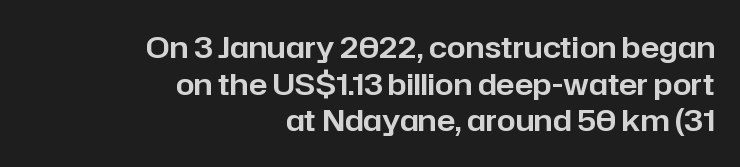
Q: Is the text italic (slanted)? A: No, it is upright.
Q: Is the typeface a serif or a sans-serif typeface? A: Sans-serif.
Q: Is the text underlined? A: No.
Q: How is the paragraph aligned? A: Right-aligned.
Q: Is the spacing between letters normal or unusually wide? A: Normal.
Q: Width (condensed, normal, or wide)? A: Normal.
Q: Stroke contrast? A: Low.
Q: x-height? A: Medium.
Q: Monospaced? A: No.
